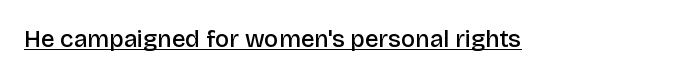
{"italic": "no", "bold": "semi", "underline": "yes", "letter_spacing": "normal", "letter_spacing_em": 0.0, "glyph_px": 24}
